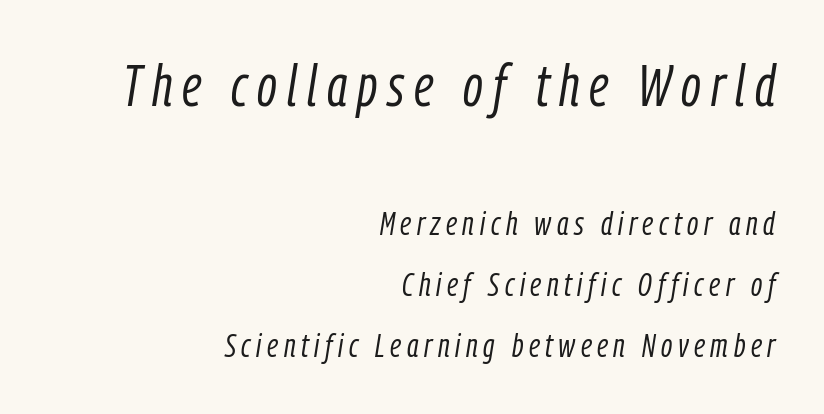
The paragraph has a hard right edge and a soft left edge. Compared with a typical body face, this is equally light or lighter still. You get the large type first, then a drop to smaller type. Here the designer chose a conventional face with non-uniform glyph widths.
